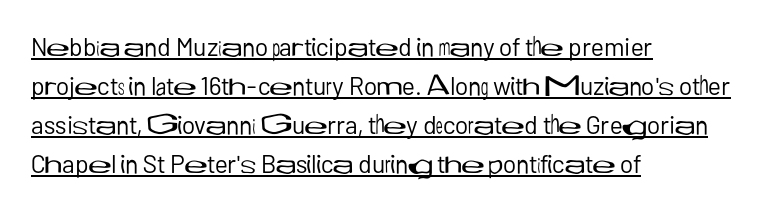
Letters have the restrained weight of plain body copy at most. In designer terms, the underline attribute is active on this setting. Compared with typical paragraphs, the rows here are spaced about the same. The typography opts for an upright posture over an oblique one.
